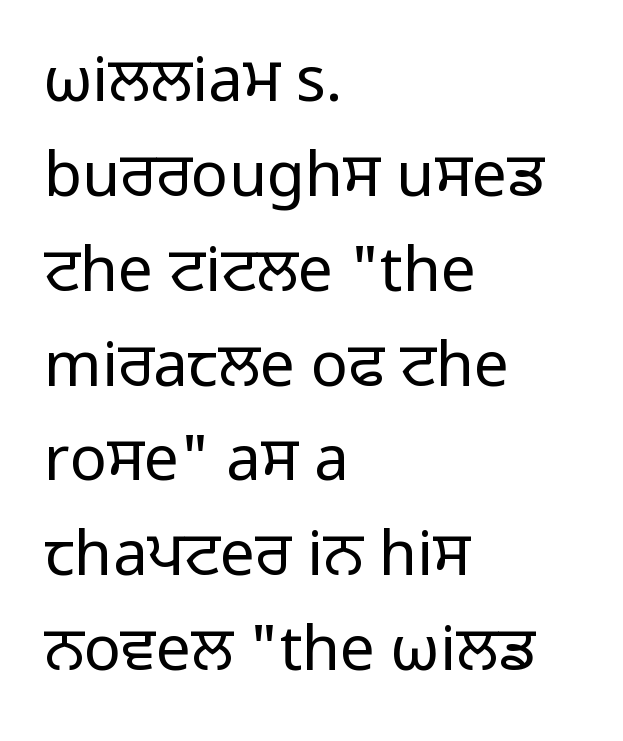
The image shows 62 px regular-weight sans-serif type, upright; set left-aligned, normal line spacing (1.53x), normal letter spacing, not underlined; low stroke contrast and a medium x-height.
